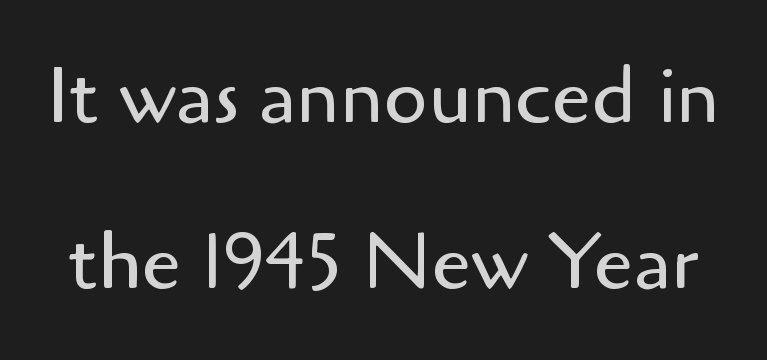
The image shows 79 px regular-weight sans-serif type, upright; set loose line spacing (2.1x), normal letter spacing, not underlined; low stroke contrast and a small x-height.
